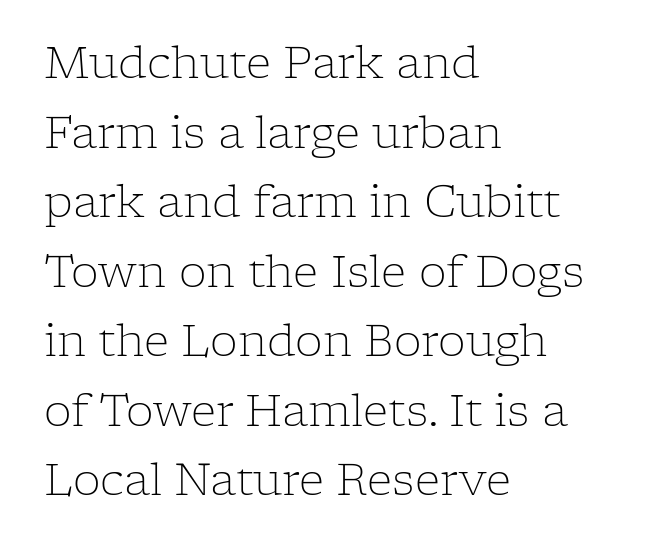
{"serif": "yes", "italic": "no", "bold": "no", "weight": "light", "width": "normal", "stroke_contrast": "low", "x_height": "medium", "monospaced": "no", "underline": "no", "align": "left", "line_spacing": "normal", "line_spacing_ratio": 1.58, "letter_spacing": "normal", "letter_spacing_em": 0.0, "glyph_px": 44}
